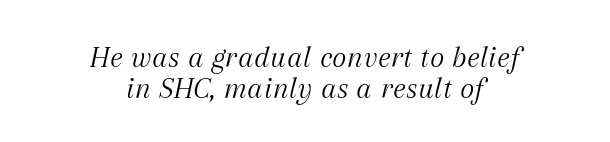
The image shows 31 px light serif type, italic (leaning right); set centered, tight line spacing (1.01x), normal letter spacing, not underlined; medium stroke contrast and a medium x-height.
